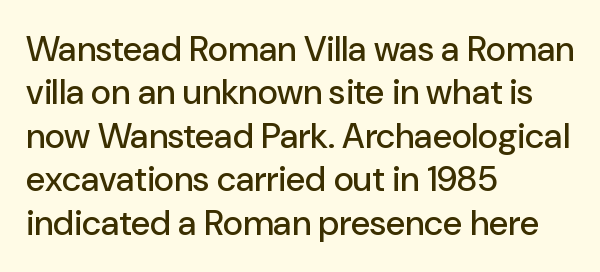
Q: Is the text italic (slanted)? A: No, it is upright.
Q: Is the typeface a serif or a sans-serif typeface? A: Sans-serif.
Q: Is the text underlined? A: No.
Q: How is the paragraph aligned? A: Left-aligned.
Q: Is the spacing between letters normal or unusually wide? A: Normal.
Q: Width (condensed, normal, or wide)? A: Normal.
Q: Stroke contrast? A: Low.
Q: x-height? A: Medium.
Q: Monospaced? A: No.
